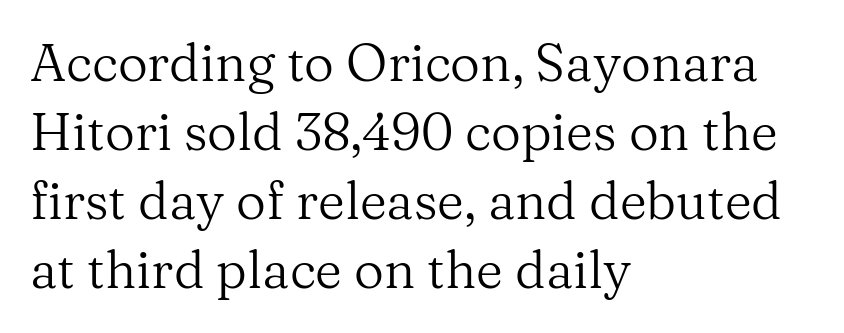
The image shows 52 px regular-weight serif type, upright; set left-aligned, normal line spacing (1.33x), normal letter spacing, not underlined; medium stroke contrast and a medium x-height.
